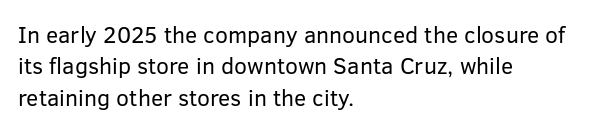
Q: Is the text bold? A: No.
Q: Is the text italic (slanted)? A: No, it is upright.
Q: Is the text underlined? A: No.
Q: How is the paragraph aligned? A: Left-aligned.
Q: Is the spacing between letters normal or unusually wide? A: Normal.
Q: Is the spacing between lines tight, normal or loose? A: Normal.
